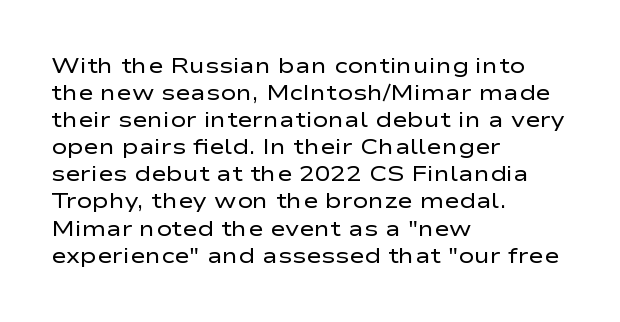
{"italic": "no", "bold": "no", "underline": "no", "align": "left", "line_spacing": "normal", "line_spacing_ratio": 1.29, "letter_spacing": "normal", "letter_spacing_em": 0.0, "glyph_px": 21}
